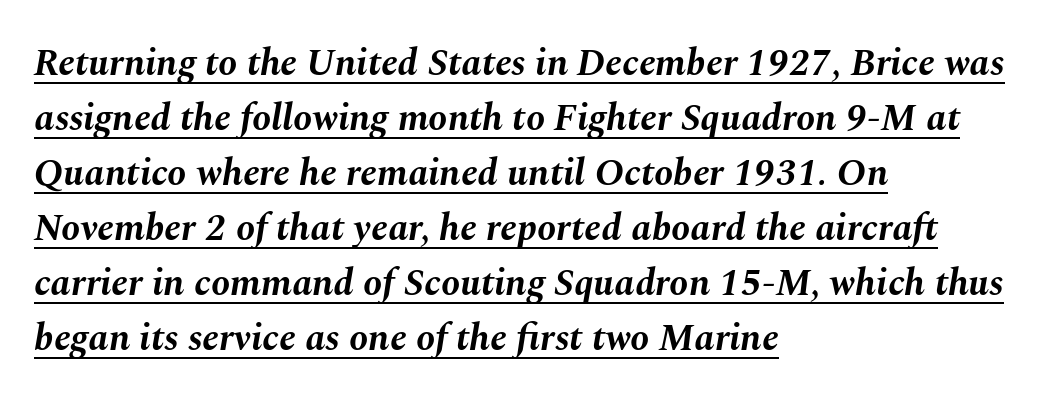
{"italic": "yes", "lean": "right", "slant_degrees": 10, "bold": "yes", "weight": "bold", "width": "normal", "stroke_contrast": "medium", "x_height": "medium", "monospaced": "no", "underline": "yes", "align": "left", "line_spacing": "normal", "line_spacing_ratio": 1.45, "letter_spacing": "normal", "letter_spacing_em": 0.0, "glyph_px": 38}
